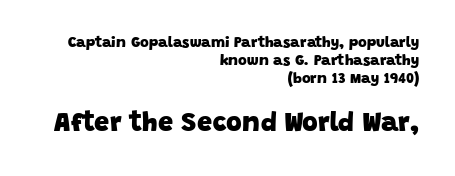
This rendering leaves character spacing at its baseline value. In CSS terms this would be text-align: right. Two sizes are in play, and the larger belongs to the second block. Stroke thickness is high; the sample reads as a true bold. Bare-footed words on every line.
